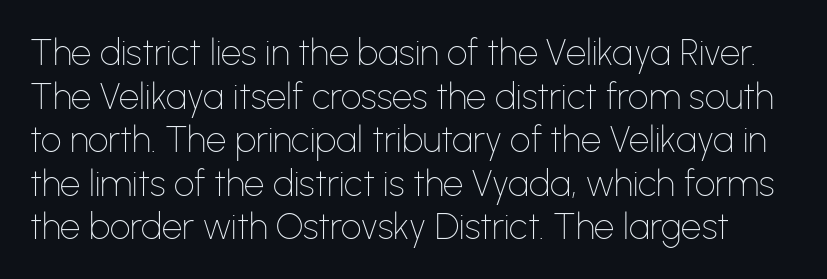
Check under the words: just untouched page. The face used here is rendered with its standard letterfit. Italic: no, the glyphs are upright roman. Spacing verdict: proportional, widths tailored to each character. The rendering shows plain stroke endings on the letterforms — a sans-serif design. Think standard paragraph weight, or any step lighter than that.
